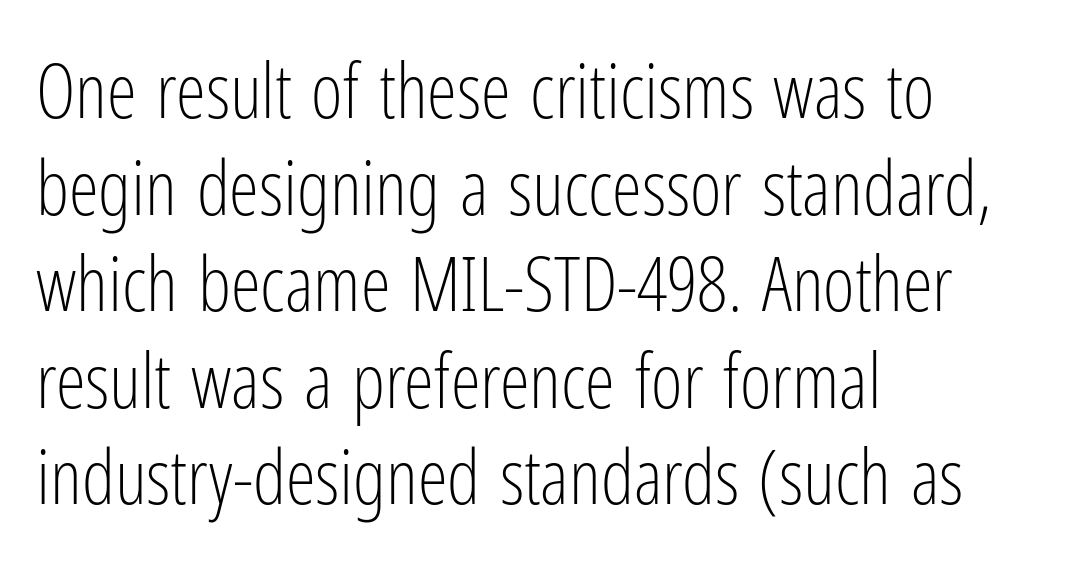
Q: Is the text bold? A: No.
Q: Is the text italic (slanted)? A: No, it is upright.
Q: Is the typeface a serif or a sans-serif typeface? A: Sans-serif.
Q: Is the text underlined? A: No.
Q: How is the paragraph aligned? A: Left-aligned.
Q: Is the spacing between letters normal or unusually wide? A: Normal.
Q: Is the spacing between lines tight, normal or loose? A: Normal.
Q: Width (condensed, normal, or wide)? A: Condensed.
Q: Stroke contrast? A: Low.
Q: x-height? A: Medium.
Q: Monospaced? A: No.
